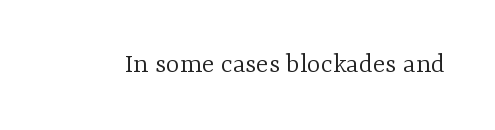
Observe the serifs anchoring each vertical stroke in this sample. Rule under the text: the space is simply empty. What stands out about the letter spacing? Nothing — it is the standard amount. The face used here is proportionally spaced, like ordinary book or web type.
